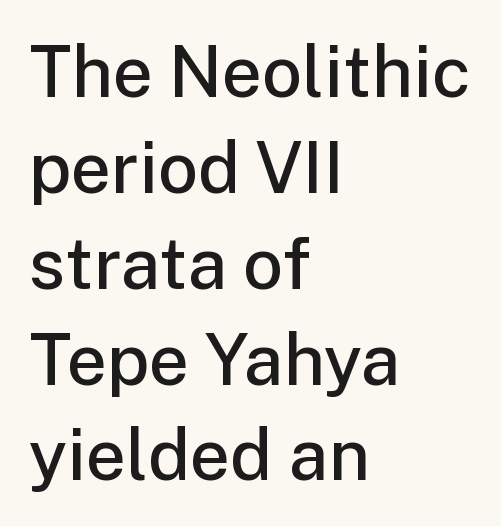
Q: Is the text bold? A: Semi-bold.
Q: Is the text italic (slanted)? A: No, it is upright.
Q: Is the typeface a serif or a sans-serif typeface? A: Sans-serif.
Q: Is the text underlined? A: No.
Q: How is the paragraph aligned? A: Left-aligned.
Q: Is the spacing between letters normal or unusually wide? A: Normal.
Q: Is the spacing between lines tight, normal or loose? A: Normal.
Q: Width (condensed, normal, or wide)? A: Normal.
Q: Stroke contrast? A: Low.
Q: x-height? A: Medium.
Q: Monospaced? A: No.
